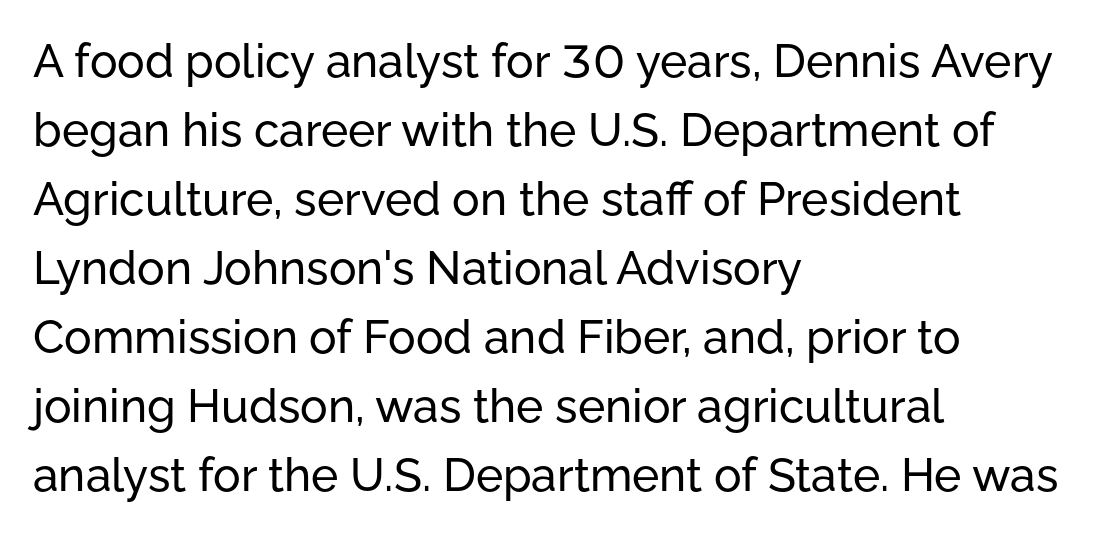
Q: Is the text italic (slanted)? A: No, it is upright.
Q: Is the typeface a serif or a sans-serif typeface? A: Sans-serif.
Q: Is the text underlined? A: No.
Q: How is the paragraph aligned? A: Left-aligned.
Q: Is the spacing between letters normal or unusually wide? A: Normal.
Q: Is the spacing between lines tight, normal or loose? A: Normal.
Q: Width (condensed, normal, or wide)? A: Normal.
Q: Stroke contrast? A: Low.
Q: x-height? A: Medium.
Q: Monospaced? A: No.
